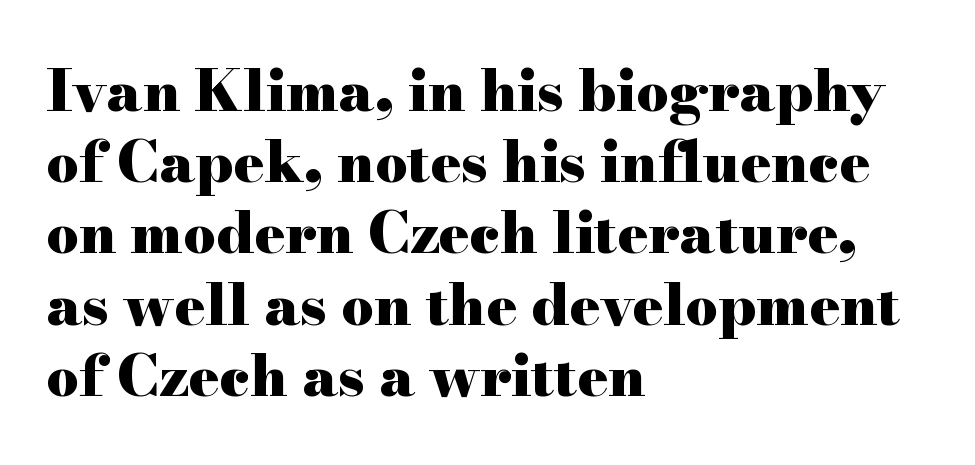
Interline gaps are of average width in this sample. Where is the straight margin? On the left. Notice how thick the strokes are: this is what a full bold looks like. The letters stand upright; this is a roman face. These lines are rendered in a variable-pitch font. Letters rest on an invisible, unmarked baseline.
